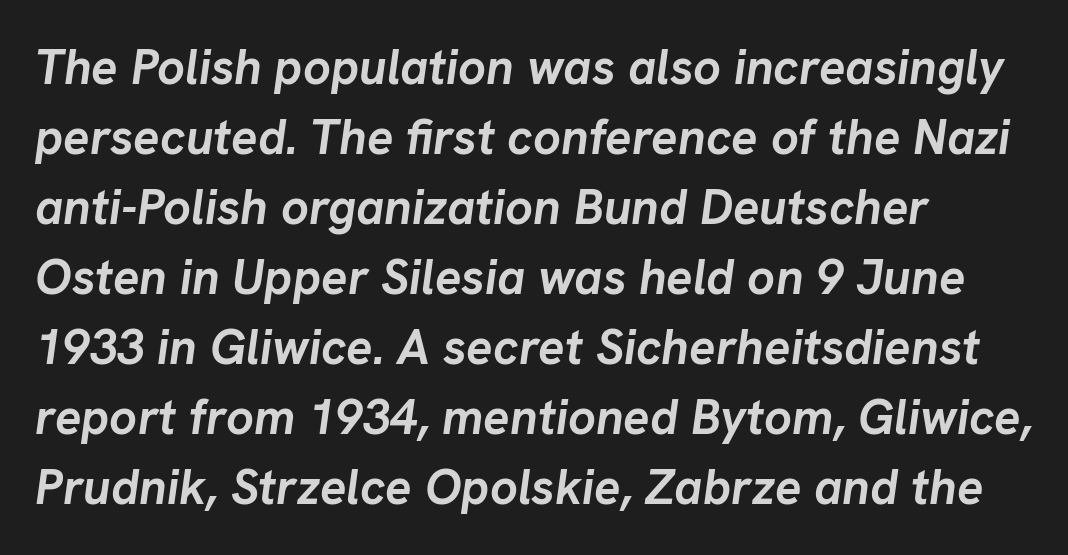
The image shows 49 px semibold type, italic (leaning right); set left-aligned, normal line spacing (1.43x), normal letter spacing, not underlined; low stroke contrast and a medium x-height.
